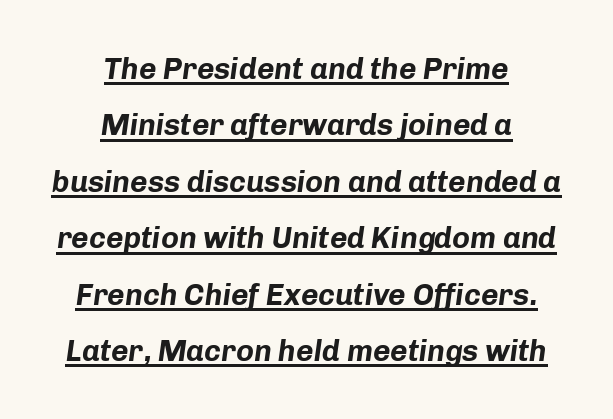
{"italic": "yes", "lean": "right", "slant_degrees": 8, "bold": "yes", "weight": "bold", "width": "normal", "stroke_contrast": "low", "x_height": "medium", "monospaced": "no", "underline": "yes", "align": "center", "line_spacing_ratio": 1.88, "letter_spacing": "normal", "letter_spacing_em": 0.0, "glyph_px": 30}
